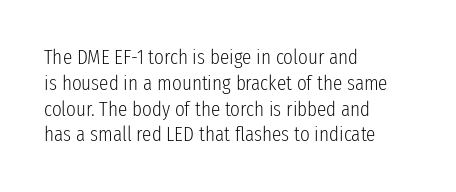
Visually the block forms a straight wall on the left and a jagged coastline on the right. This sample uses plain, unmodified letter spacing. The face looks like a standard text weight, possibly lighter. Check under the words: just untouched page. Does the lettering tilt? It doesn't — this is upright.
